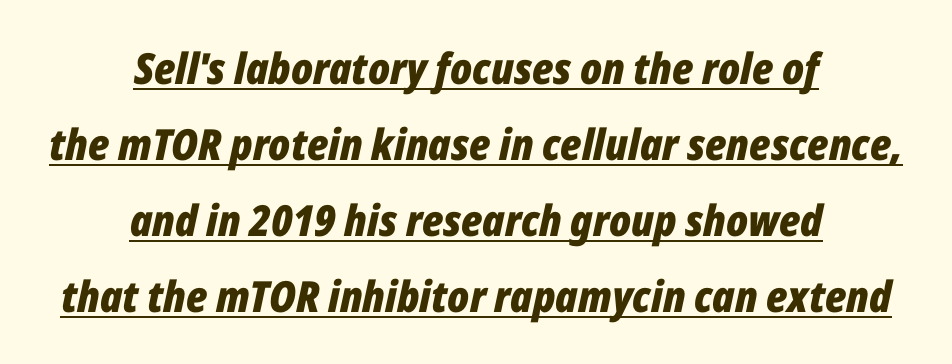
Q: Is the text bold? A: Yes.
Q: Is the text italic (slanted)? A: Yes, it leans right by about 12 degrees.
Q: Is the text underlined? A: Yes.
Q: How is the paragraph aligned? A: Centered.
Q: Is the spacing between letters normal or unusually wide? A: Normal.
Q: Width (condensed, normal, or wide)? A: Condensed.
Q: Stroke contrast? A: Low.
Q: x-height? A: Medium.
Q: Monospaced? A: No.
